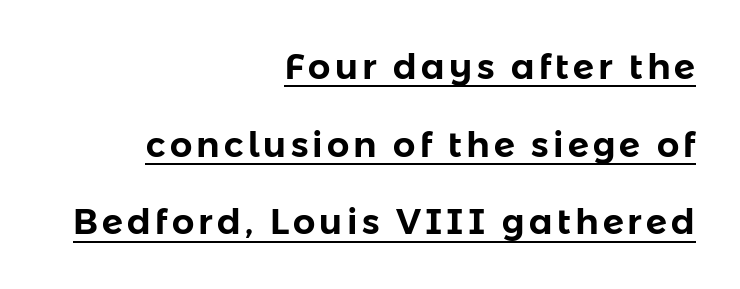
The image shows 35 px sans-serif type, upright; set right-aligned, loose line spacing (2.22x), underlined; low stroke contrast and a medium x-height.
